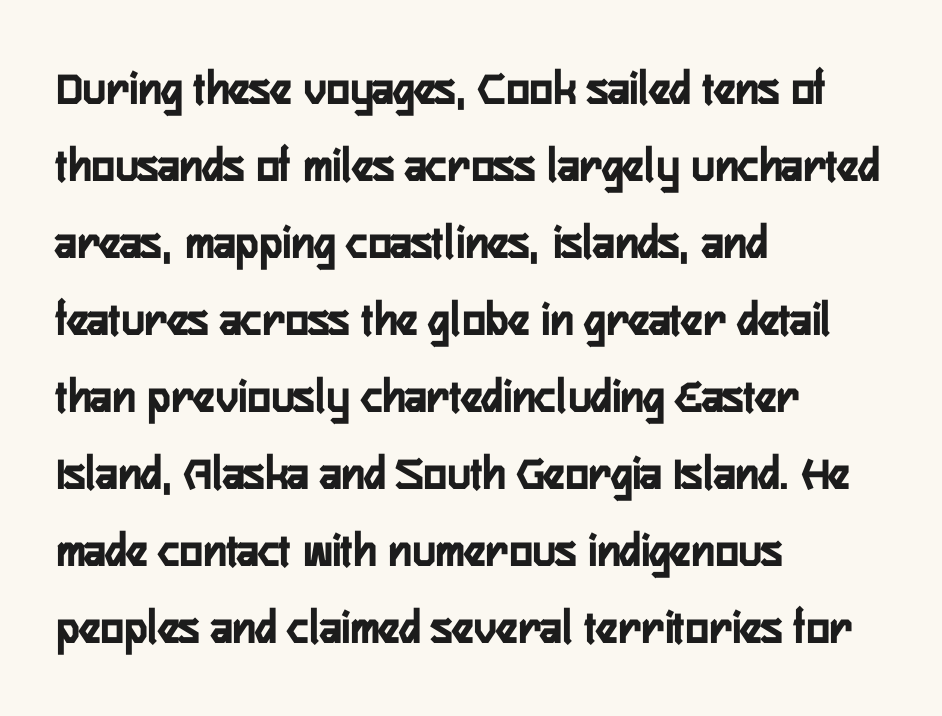
{"serif": "no", "italic": "no", "bold": "yes", "weight": "semibold", "width": "condensed", "stroke_contrast": "low", "x_height": "medium", "monospaced": "no", "underline": "no", "align": "left", "line_spacing": "normal", "line_spacing_ratio": 1.57, "letter_spacing": "normal", "letter_spacing_em": 0.0, "glyph_px": 49}
